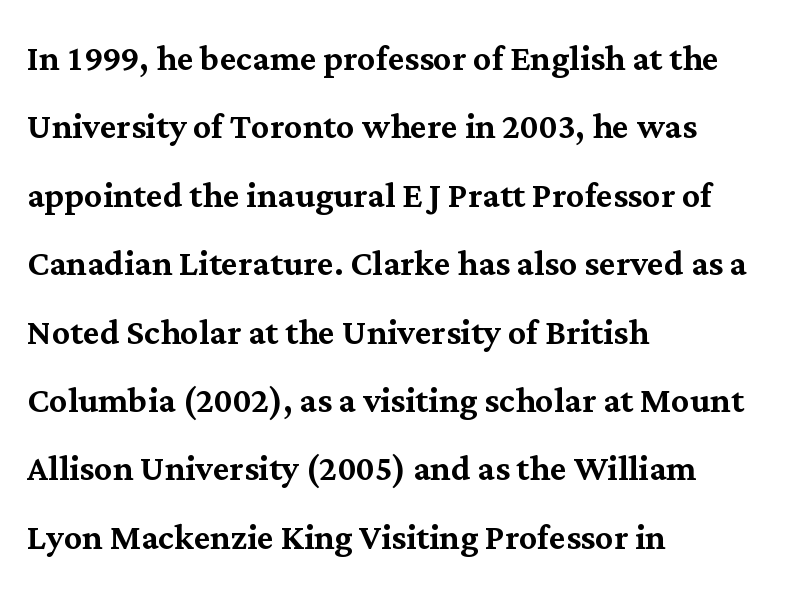
{"serif": "yes", "italic": "no", "width": "normal", "stroke_contrast": "medium", "x_height": "medium", "monospaced": "no", "underline": "no", "align": "left", "line_spacing": "normal", "line_spacing_ratio": 1.52, "letter_spacing": "normal", "letter_spacing_em": 0.0, "glyph_px": 45}
